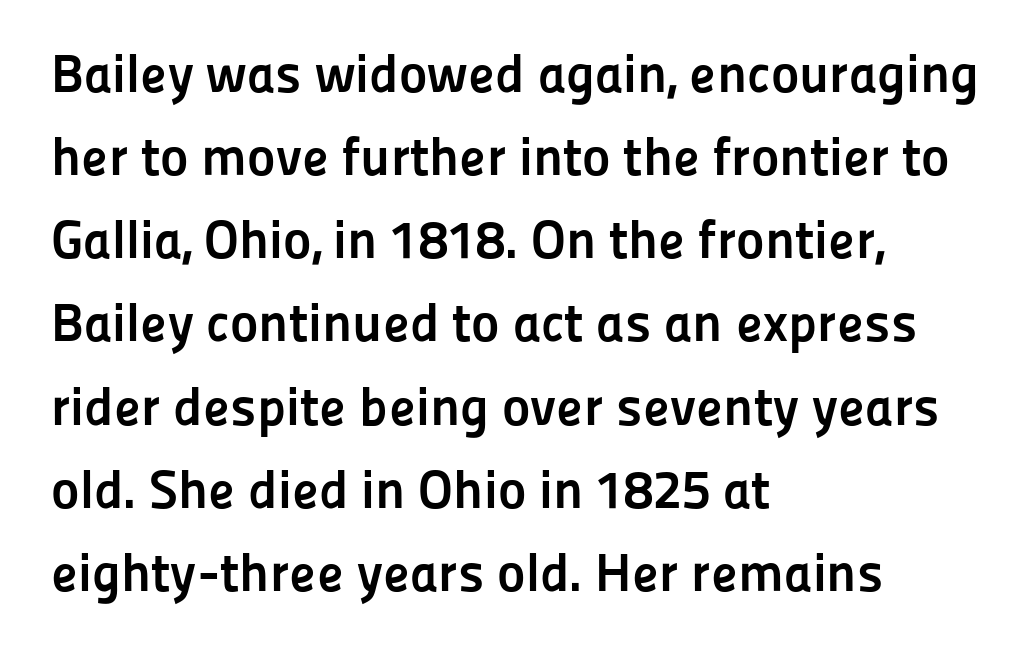
{"serif": "no", "italic": "no", "bold": "yes", "weight": "semibold", "width": "normal", "stroke_contrast": "low", "x_height": "medium", "monospaced": "no", "underline": "no", "align": "left", "line_spacing": "normal", "line_spacing_ratio": 1.54, "letter_spacing": "normal", "letter_spacing_em": 0.0, "glyph_px": 54}
